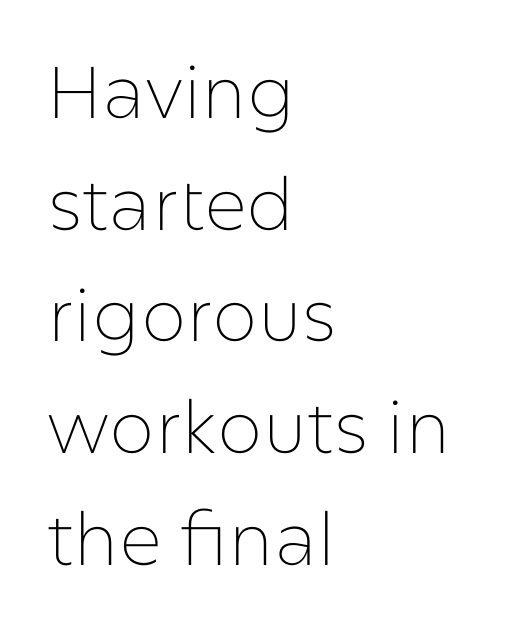
{"serif": "no", "italic": "no", "bold": "no", "weight": "thin", "width": "normal", "stroke_contrast": "low", "x_height": "medium", "monospaced": "no", "underline": "no", "align": "left", "line_spacing": "normal", "line_spacing_ratio": 1.53, "letter_spacing": "normal", "letter_spacing_em": 0.0, "glyph_px": 73}
